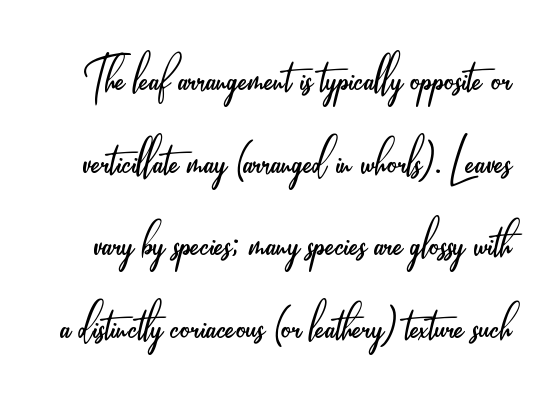
The image shows 64 px light, condensed sans-serif type; set normal line spacing (1.29x), normal letter spacing, not underlined; low stroke contrast and a small x-height.
